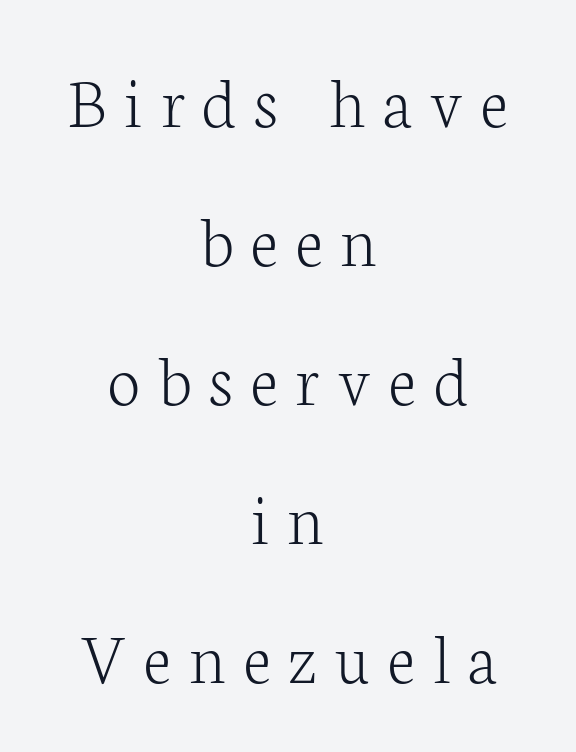
The image shows 74 px light serif type, upright; set centered, line spacing 1.88x, unusually wide letter spacing (+0.24 em), not underlined; low stroke contrast and a medium x-height.
